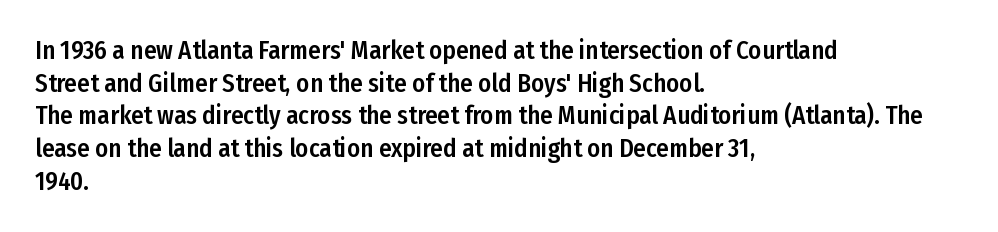
The image shows 25 px text type, upright; set left-aligned, normal line spacing (1.31x), normal letter spacing, not underlined.
